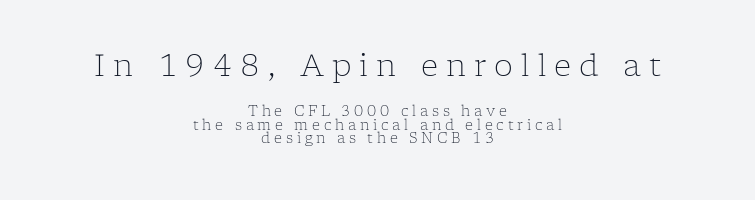
{"serif": "yes", "italic": "no", "bold": "no", "weight": "light", "width": "normal", "stroke_contrast": "low", "x_height": "medium", "monospaced": "no", "underline": "no", "align": "center", "line_spacing": "tight", "line_spacing_ratio": 0.97, "letter_spacing": "wide", "letter_spacing_em": 0.27, "larger_block": "first", "size_ratio": 2.14, "glyph_px": 30}
